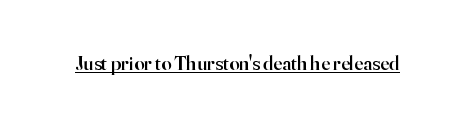
{"italic": "no", "bold": "semi", "underline": "yes", "letter_spacing": "normal", "letter_spacing_em": 0.0, "glyph_px": 20}
